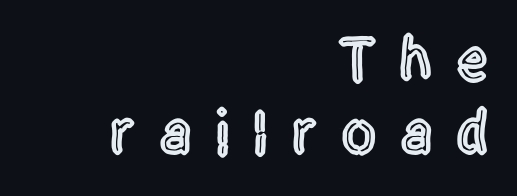
The image shows 63 px condensed sans-serif type, upright; set right-aligned, line spacing 1.16x, unusually wide letter spacing (+0.37 em), not underlined; a large x-height.
